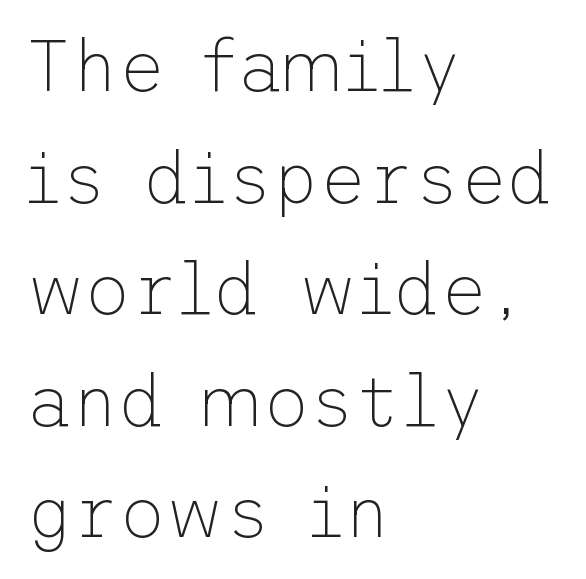
The image shows 72 px thin sans-serif type, upright; set left-aligned, normal line spacing (1.55x), normal letter spacing, not underlined; low stroke contrast and a medium x-height.
